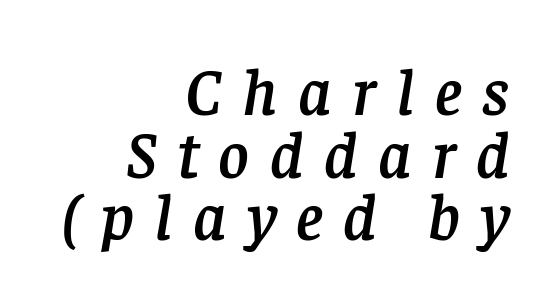
Q: Is the text italic (slanted)? A: Yes, it leans right by about 8 degrees.
Q: Is the typeface a serif or a sans-serif typeface? A: Serif.
Q: Is the text underlined? A: No.
Q: How is the paragraph aligned? A: Right-aligned.
Q: Is the spacing between letters normal or unusually wide? A: Unusually wide.
Q: Is the spacing between lines tight, normal or loose? A: Tight.
Q: Width (condensed, normal, or wide)? A: Normal.
Q: Stroke contrast? A: Low.
Q: x-height? A: Large.
Q: Monospaced? A: No.
